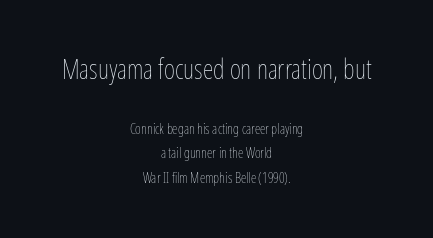
{"italic": "no", "bold": "no", "underline": "no", "align": "center", "line_spacing_ratio": 1.75, "letter_spacing": "normal", "letter_spacing_em": 0.0, "larger_block": "first", "size_ratio": 1.93, "glyph_px": 27}
